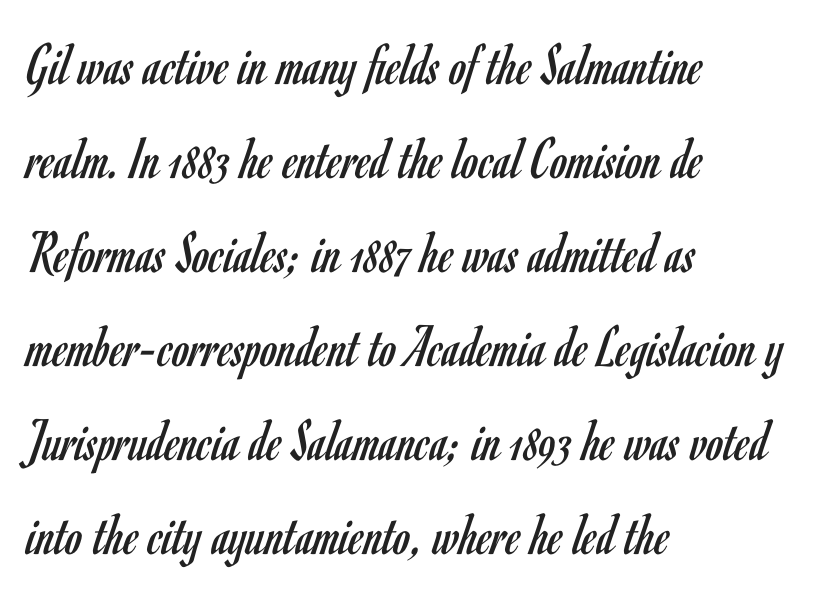
The image shows 61 px regular-weight, condensed sans-serif type; set left-aligned, normal line spacing (1.54x), normal letter spacing, not underlined; low stroke contrast and a small x-height.
